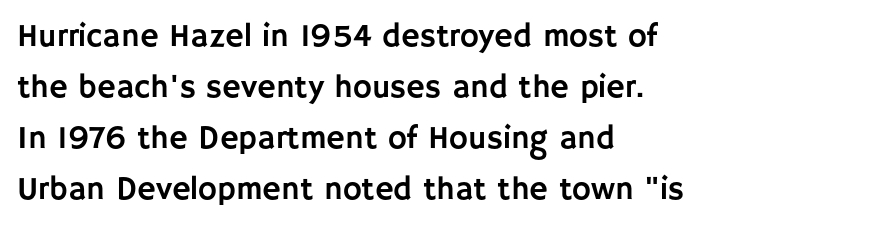
Q: Is the text italic (slanted)? A: No, it is upright.
Q: Is the typeface a serif or a sans-serif typeface? A: Sans-serif.
Q: Is the text underlined? A: No.
Q: How is the paragraph aligned? A: Left-aligned.
Q: Is the spacing between letters normal or unusually wide? A: Normal.
Q: Is the spacing between lines tight, normal or loose? A: Normal.
Q: Width (condensed, normal, or wide)? A: Normal.
Q: Stroke contrast? A: Low.
Q: x-height? A: Large.
Q: Monospaced? A: No.
